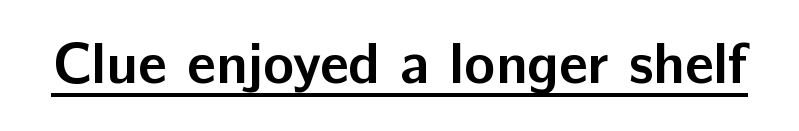
Q: Is the text bold? A: Yes.
Q: Is the text italic (slanted)? A: No, it is upright.
Q: Is the typeface a serif or a sans-serif typeface? A: Sans-serif.
Q: Is the text underlined? A: Yes.
Q: Is the spacing between letters normal or unusually wide? A: Normal.
Q: Width (condensed, normal, or wide)? A: Normal.
Q: Stroke contrast? A: Low.
Q: x-height? A: Medium.
Q: Monospaced? A: No.
